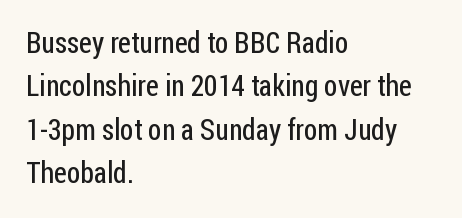
Heft: none added — not bold. You can tell it's not italic because the verticals are truly vertical. If you measured baseline to baseline, you'd find a middling distance. The gap between lines stays unmarked. Nobody touched the tracking dial on this one.
